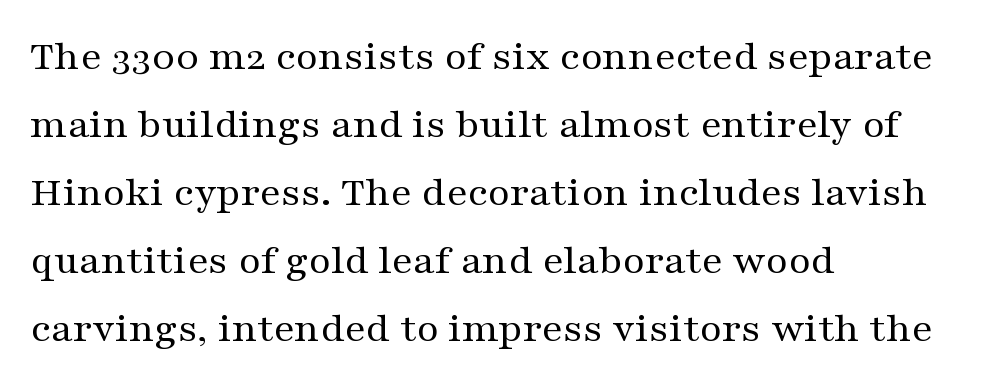
{"serif": "yes", "italic": "no", "bold": "no", "weight": "regular", "width": "wide", "stroke_contrast": "medium", "x_height": "medium", "monospaced": "no", "underline": "no", "align": "left", "line_spacing": "normal", "line_spacing_ratio": 1.58, "letter_spacing": "normal", "letter_spacing_em": 0.0, "glyph_px": 43}
